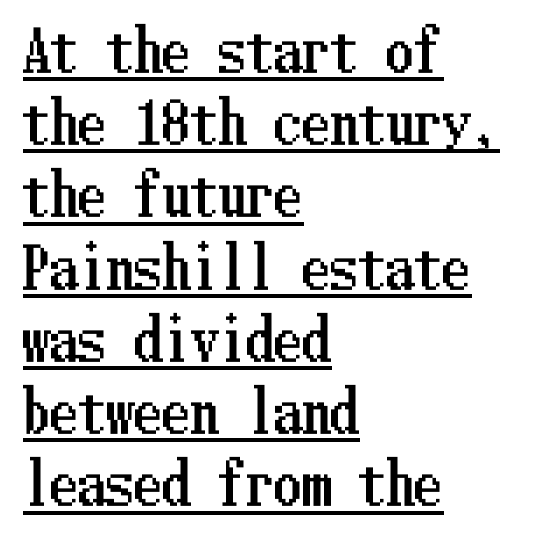
The image shows 56 px condensed type, upright; set left-aligned, normal line spacing (1.29x), normal letter spacing, underlined; low stroke contrast and a medium x-height.
